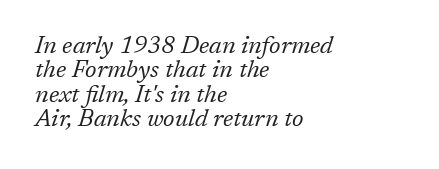
{"italic": "yes", "lean": "right", "slant_degrees": 17, "bold": "no", "underline": "no", "align": "left", "line_spacing": "tight", "line_spacing_ratio": 1.02, "letter_spacing": "normal", "letter_spacing_em": 0.0, "glyph_px": 24}
